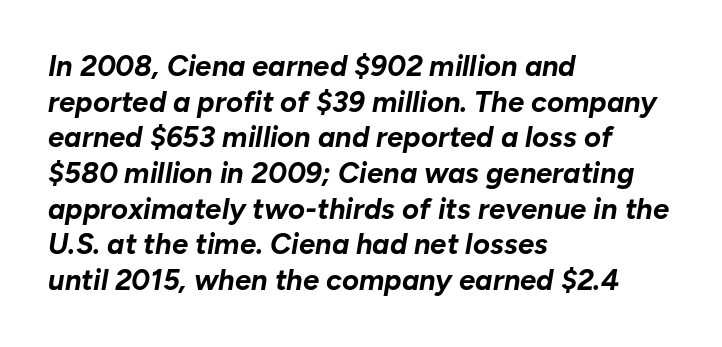
Q: Is the text bold? A: Yes.
Q: Is the text italic (slanted)? A: Yes, it leans right by about 10 degrees.
Q: Is the text underlined? A: No.
Q: How is the paragraph aligned? A: Left-aligned.
Q: Is the spacing between letters normal or unusually wide? A: Normal.
Q: Width (condensed, normal, or wide)? A: Normal.
Q: Stroke contrast? A: Low.
Q: x-height? A: Medium.
Q: Monospaced? A: No.
